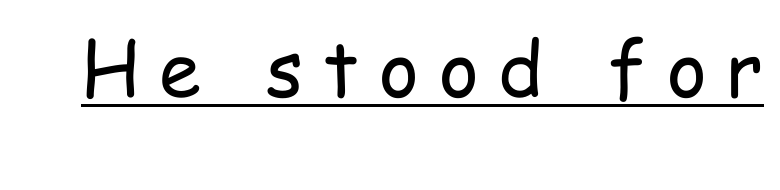
{"serif": "no", "italic": "no", "bold": "no", "weight": "regular", "width": "condensed", "stroke_contrast": "low", "x_height": "medium", "monospaced": "no", "underline": "yes", "letter_spacing": "wide", "letter_spacing_em": 0.26, "glyph_px": 76}
